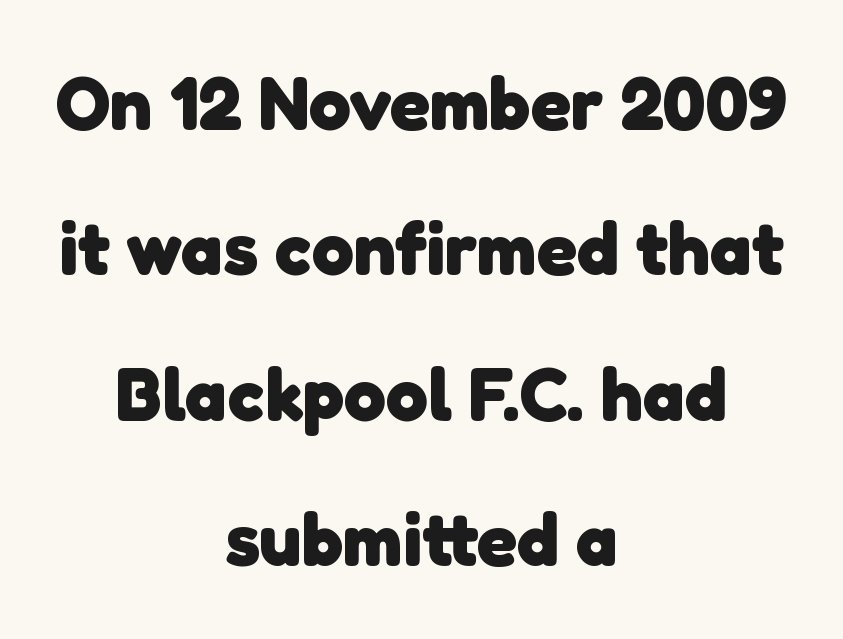
The image shows 75 px heavy sans-serif type; set centered, loose line spacing (1.94x), normal letter spacing, not underlined; low stroke contrast and a medium x-height.
